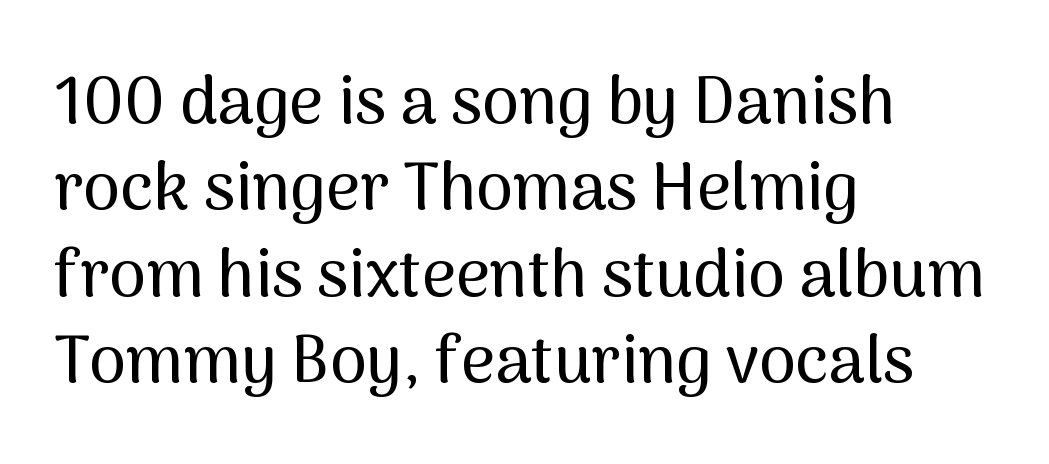
{"serif": "no", "italic": "no", "width": "normal", "stroke_contrast": "medium", "x_height": "medium", "monospaced": "no", "underline": "no", "align": "left", "line_spacing": "normal", "line_spacing_ratio": 1.31, "letter_spacing": "normal", "letter_spacing_em": 0.0, "glyph_px": 66}
